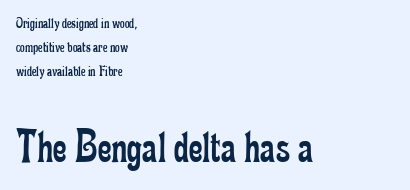
The image shows 48 px regular-weight, condensed serif type, upright; set left-aligned, normal line spacing (1.49x), normal letter spacing, not underlined; the second (bottom) block is 3.0x larger; low stroke contrast and a small x-height.
